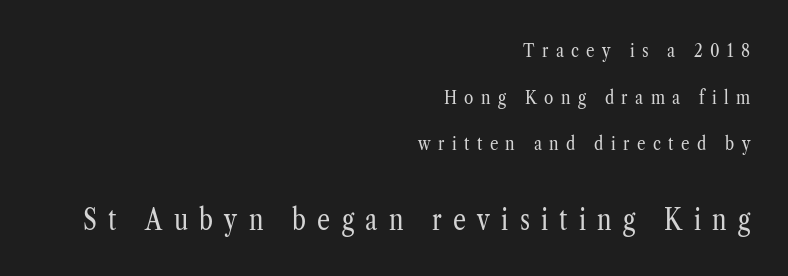
{"serif": "yes", "italic": "no", "bold": "no", "weight": "regular", "width": "condensed", "stroke_contrast": "low", "x_height": "medium", "monospaced": "no", "underline": "no", "align": "right", "line_spacing": "loose", "line_spacing_ratio": 2.45, "letter_spacing": "wide", "letter_spacing_em": 0.39, "larger_block": "second", "size_ratio": 1.53, "glyph_px": 29}
